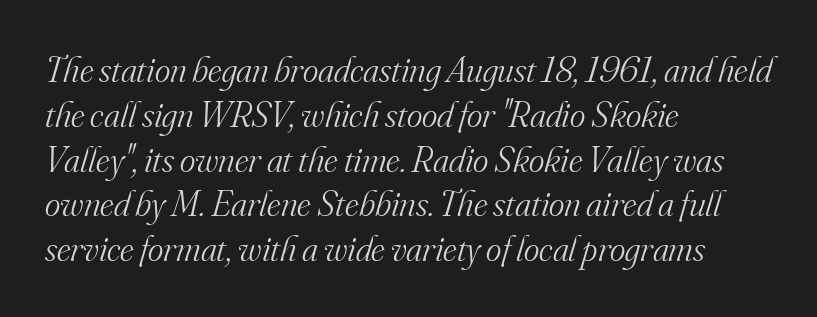
Q: Is the text bold? A: No.
Q: Is the text italic (slanted)? A: Yes, it leans right by about 16 degrees.
Q: Is the typeface a serif or a sans-serif typeface? A: Serif.
Q: Is the text underlined? A: No.
Q: How is the paragraph aligned? A: Left-aligned.
Q: Is the spacing between letters normal or unusually wide? A: Normal.
Q: Width (condensed, normal, or wide)? A: Normal.
Q: Stroke contrast? A: Medium.
Q: x-height? A: Small.
Q: Monospaced? A: No.
